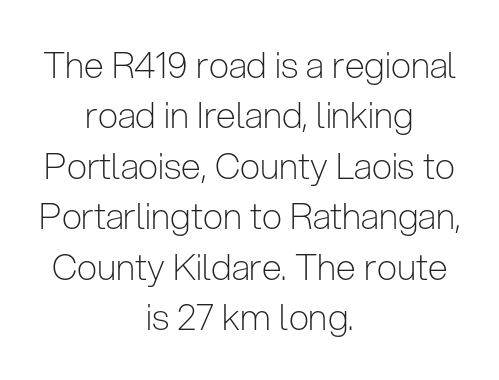
{"serif": "no", "italic": "no", "bold": "no", "weight": "light", "width": "condensed", "stroke_contrast": "low", "x_height": "medium", "monospaced": "no", "underline": "no", "align": "center", "line_spacing": "normal", "line_spacing_ratio": 1.4, "letter_spacing": "normal", "letter_spacing_em": 0.0, "glyph_px": 36}
